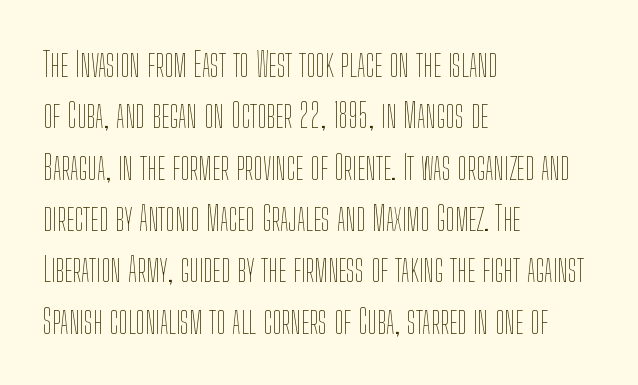
Q: Is the text bold? A: No.
Q: Is the text italic (slanted)? A: No, it is upright.
Q: Is the text underlined? A: No.
Q: How is the paragraph aligned? A: Left-aligned.
Q: Is the spacing between letters normal or unusually wide? A: Normal.
Q: Is the spacing between lines tight, normal or loose? A: Normal.
Q: Width (condensed, normal, or wide)? A: Condensed.
Q: Stroke contrast? A: Low.
Q: x-height? A: Medium.
Q: Monospaced? A: No.
